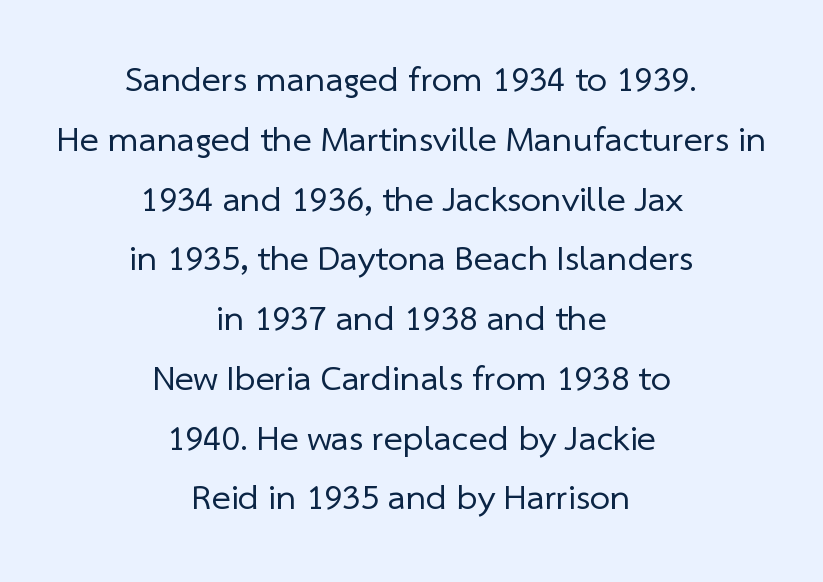
{"serif": "no", "bold": "no", "weight": "regular", "width": "normal", "stroke_contrast": "low", "x_height": "medium", "monospaced": "no", "underline": "no", "align": "center", "line_spacing": "normal", "line_spacing_ratio": 1.66, "letter_spacing": "normal", "letter_spacing_em": 0.0, "glyph_px": 36}
